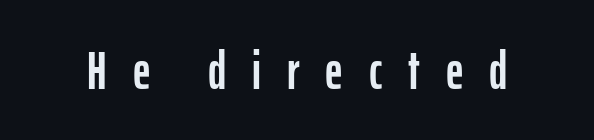
{"serif": "no", "italic": "no", "width": "condensed", "stroke_contrast": "low", "x_height": "medium", "monospaced": "no", "underline": "no", "letter_spacing": "wide", "letter_spacing_em": 0.48, "glyph_px": 54}
